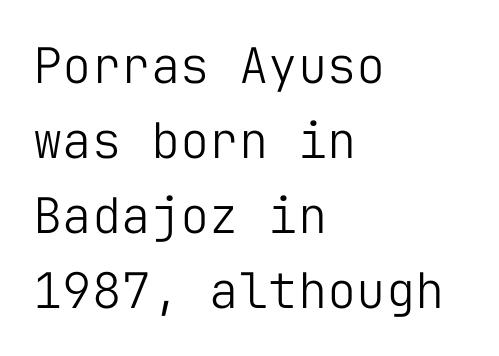
The image shows 49 px light sans-serif type, upright, monospaced; set left-aligned, normal line spacing (1.53x), normal letter spacing, not underlined; low stroke contrast and a medium x-height.
